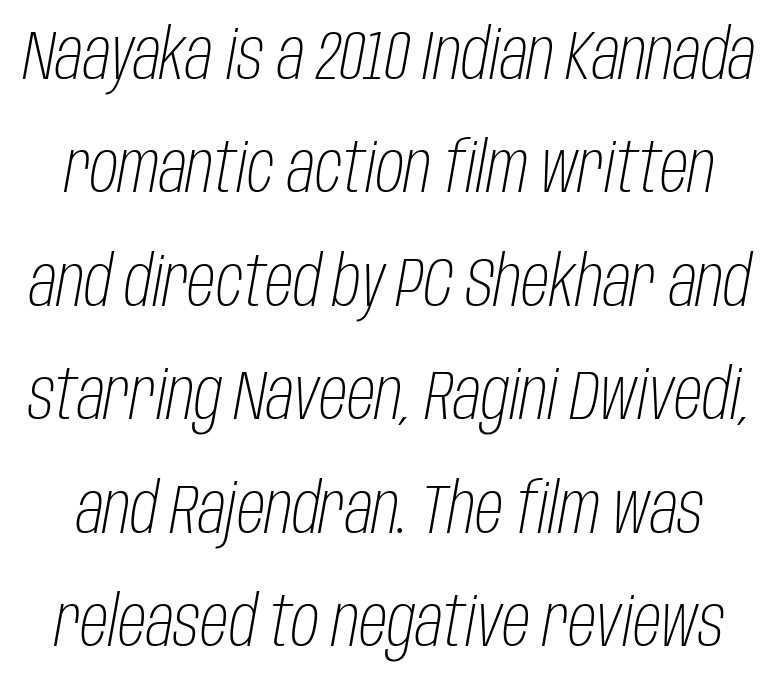
Q: Is the text bold? A: No.
Q: Is the text italic (slanted)? A: Yes, it leans right by about 10 degrees.
Q: Is the text underlined? A: No.
Q: Is the spacing between letters normal or unusually wide? A: Normal.
Q: Is the spacing between lines tight, normal or loose? A: Normal.
Q: Width (condensed, normal, or wide)? A: Condensed.
Q: Stroke contrast? A: Low.
Q: x-height? A: Large.
Q: Monospaced? A: No.
